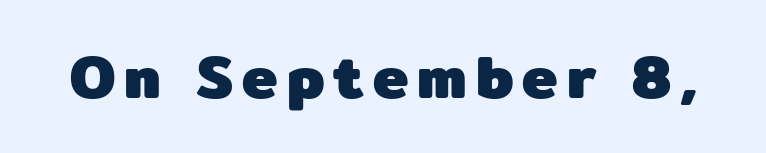
Q: Is the text bold? A: Yes.
Q: Is the text italic (slanted)? A: No, it is upright.
Q: Is the typeface a serif or a sans-serif typeface? A: Sans-serif.
Q: Is the text underlined? A: No.
Q: Width (condensed, normal, or wide)? A: Normal.
Q: Stroke contrast? A: Low.
Q: x-height? A: Medium.
Q: Monospaced? A: No.
